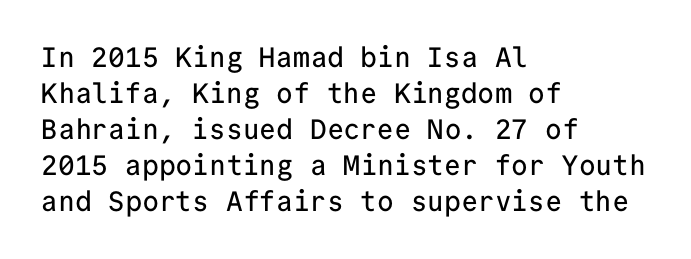
{"serif": "no", "italic": "no", "width": "normal", "stroke_contrast": "low", "x_height": "medium", "monospaced": "yes", "underline": "no", "align": "left", "line_spacing": "normal", "line_spacing_ratio": 1.29, "letter_spacing": "normal", "letter_spacing_em": 0.0, "glyph_px": 28}
